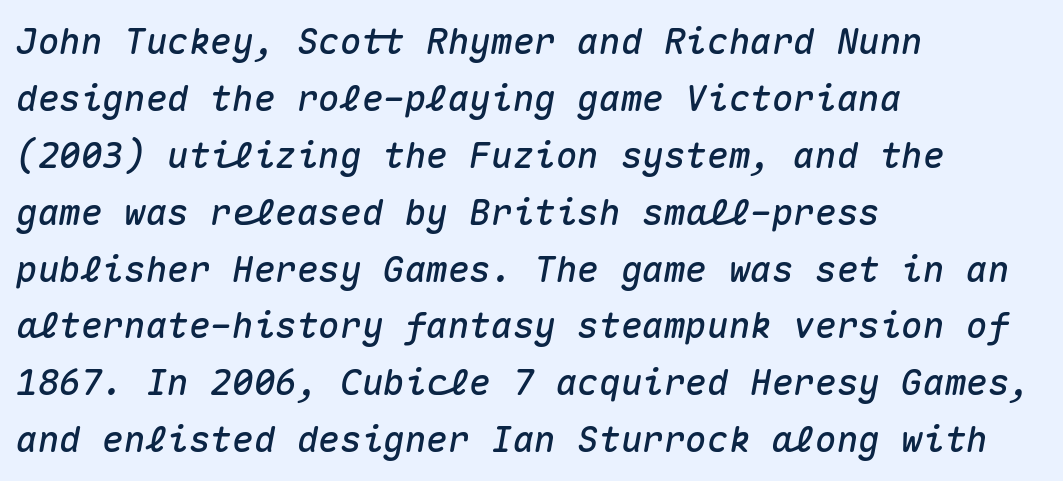
Q: Is the text italic (slanted)? A: Yes, it leans right by about 10 degrees.
Q: Is the text underlined? A: No.
Q: How is the paragraph aligned? A: Left-aligned.
Q: Is the spacing between letters normal or unusually wide? A: Normal.
Q: Is the spacing between lines tight, normal or loose? A: Normal.
Q: Width (condensed, normal, or wide)? A: Normal.
Q: Stroke contrast? A: Medium.
Q: x-height? A: Medium.
Q: Monospaced? A: Yes.
